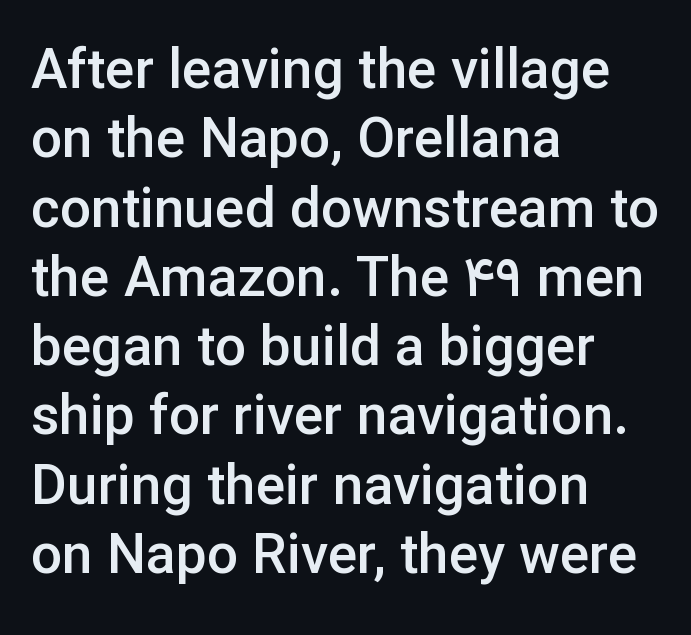
The image shows 55 px semibold sans-serif type, upright; set left-aligned, normal line spacing (1.26x), normal letter spacing, not underlined; low stroke contrast and a medium x-height.
